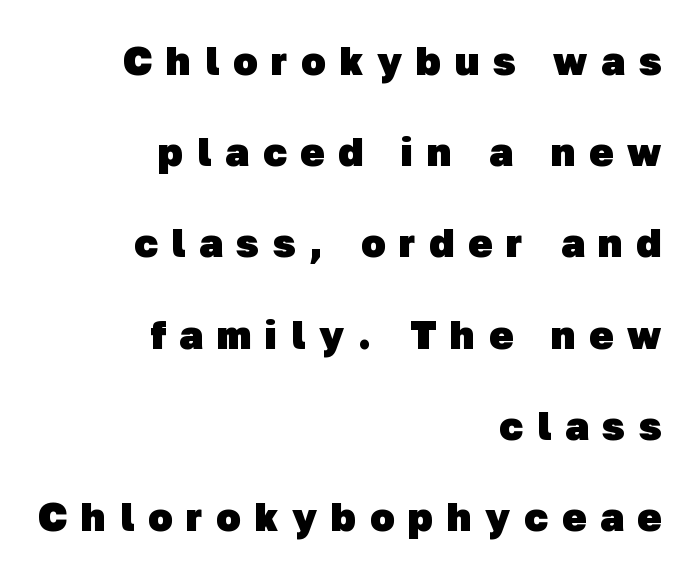
The image shows 40 px heavy sans-serif type; set right-aligned, loose line spacing (2.28x), unusually wide letter spacing (+0.35 em), not underlined; low stroke contrast and a medium x-height.
